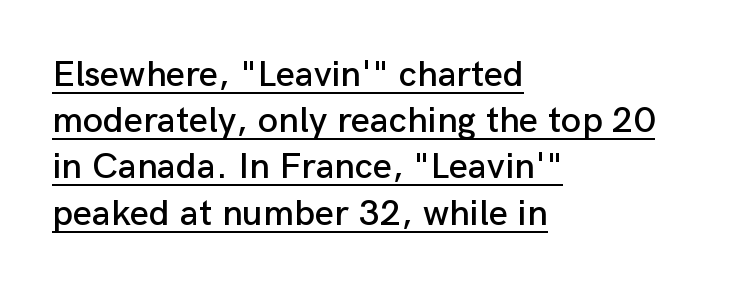
{"serif": "no", "italic": "no", "width": "normal", "stroke_contrast": "low", "x_height": "medium", "monospaced": "no", "underline": "yes", "align": "left", "line_spacing": "normal", "line_spacing_ratio": 1.25, "letter_spacing": "normal", "letter_spacing_em": 0.0, "glyph_px": 37}
